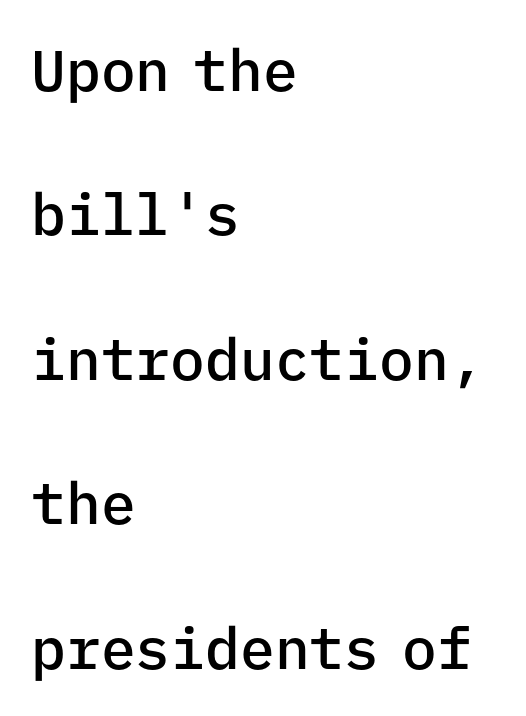
Grotesque or geometric, the face here clearly has no serifs. Weight: semibold (demi). Each letter, wide or thin by design, is forced into the same width here. Students, note that the glyphs here touch the page at normal intervals.
